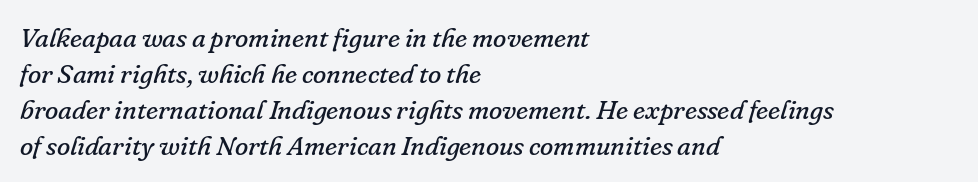
The image shows 27 px text type, italic (leaning right); set left-aligned, normal line spacing (1.33x), normal letter spacing, not underlined.
